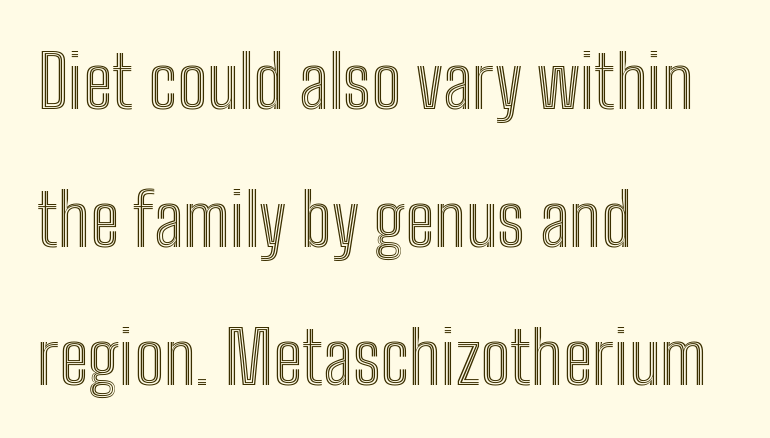
This is the regular roman posture of the typeface. Lines of text with bare space underneath. Think of a printed novel: that variable character pitch is what you see here. Is the block centered? No — it sits flush against the left margin.
